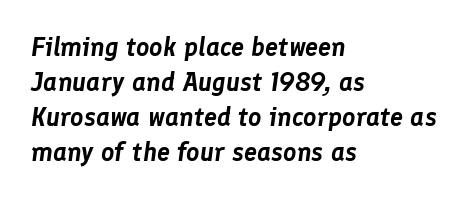
{"italic": "yes", "lean": "right", "slant_degrees": 8, "underline": "no", "align": "left", "line_spacing": "normal", "line_spacing_ratio": 1.34, "letter_spacing": "normal", "letter_spacing_em": 0.0, "glyph_px": 26}
